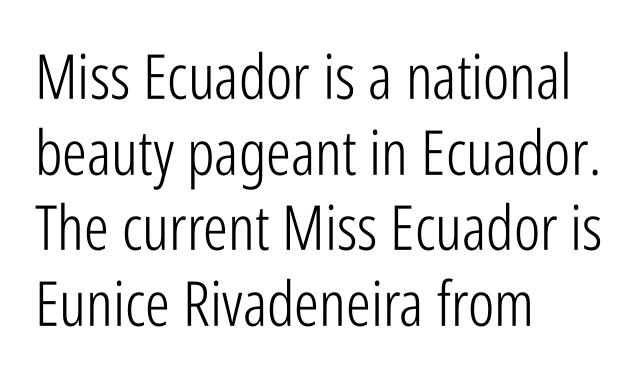
The image shows 62 px light, condensed sans-serif type, upright; set left-aligned, line spacing 1.22x, normal letter spacing, not underlined; low stroke contrast and a medium x-height.
